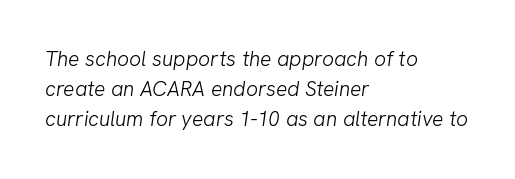
The image shows 21 px text type; set left-aligned, normal line spacing (1.43x), normal letter spacing, not underlined.
